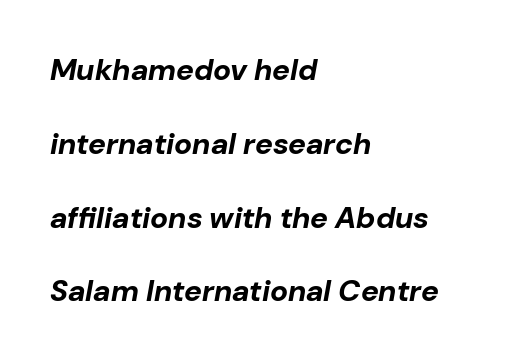
{"italic": "yes", "lean": "right", "slant_degrees": 10, "bold": "yes", "weight": "bold", "width": "normal", "stroke_contrast": "low", "x_height": "medium", "monospaced": "no", "underline": "no", "align": "left", "line_spacing": "loose", "line_spacing_ratio": 2.46, "letter_spacing": "normal", "letter_spacing_em": 0.0, "glyph_px": 30}
